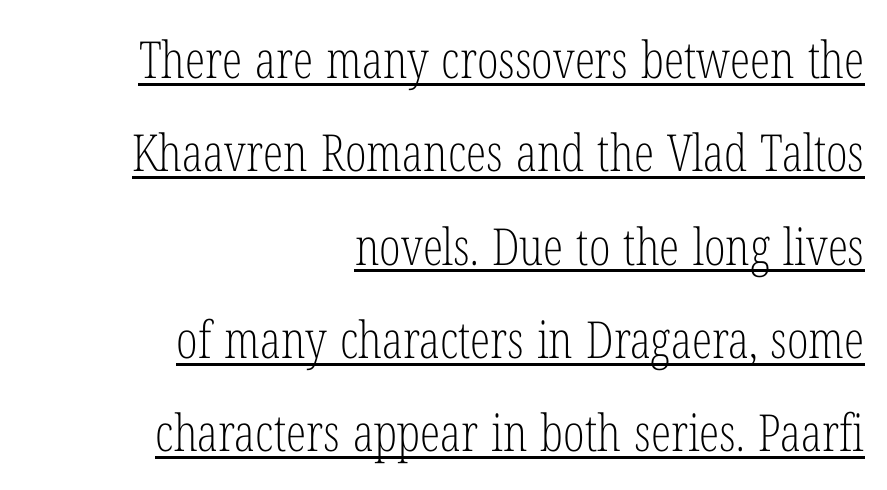
The image shows 51 px light, condensed serif type, upright; set right-aligned, line spacing 1.83x, normal letter spacing, underlined; low stroke contrast and a medium x-height.
